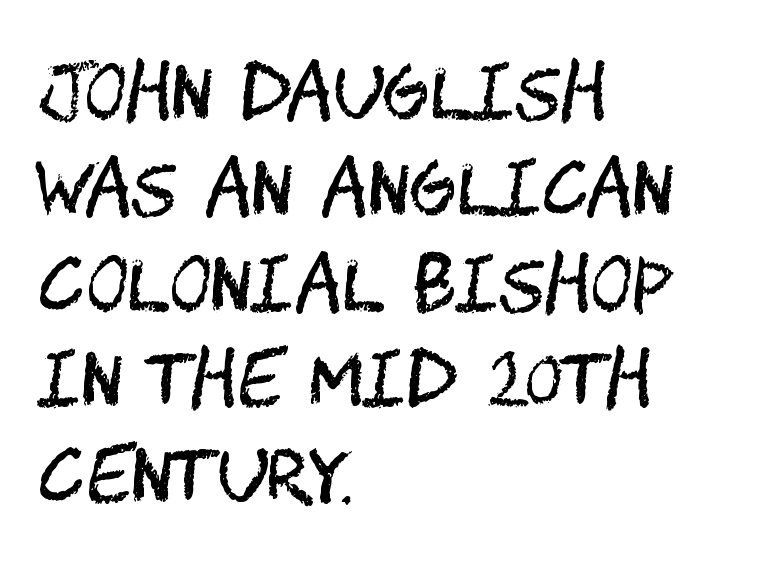
{"serif": "no", "italic": "no", "bold": "no", "weight": "regular", "width": "condensed", "stroke_contrast": "medium", "x_height": "large", "underline": "no", "align": "left", "line_spacing": "normal", "line_spacing_ratio": 1.33, "letter_spacing": "normal", "letter_spacing_em": 0.0, "glyph_px": 72}
